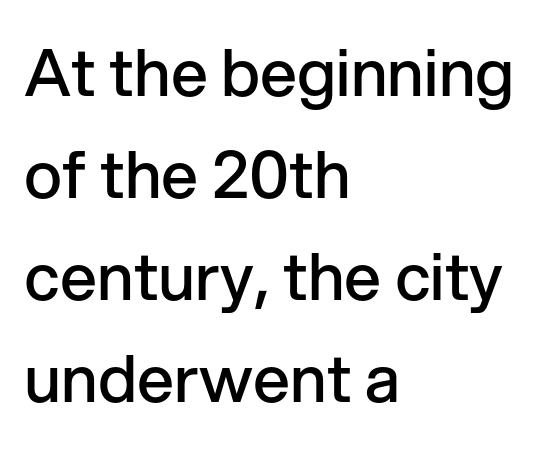
The zone under the glyphs is completely vacant. The type sits square on the baseline with zero lean. Is there much room between lines? A standard amount, neither cramped nor airy. A bit beefed up — I'd call it semibold rather than bold. Look at the bottom of the vertical strokes: they stop flat, with no serifs. This sample has the flowing, uneven cadence of proportional lettering.
